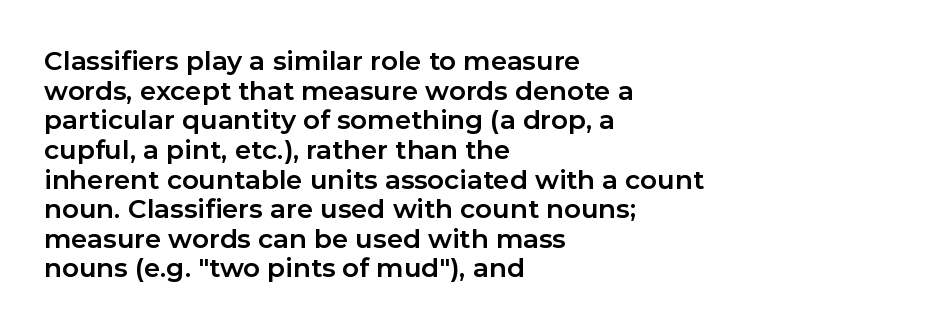
{"italic": "no", "bold": "yes", "underline": "no", "align": "left", "line_spacing": "tight", "line_spacing_ratio": 1.14, "letter_spacing": "normal", "letter_spacing_em": 0.0, "glyph_px": 26}
